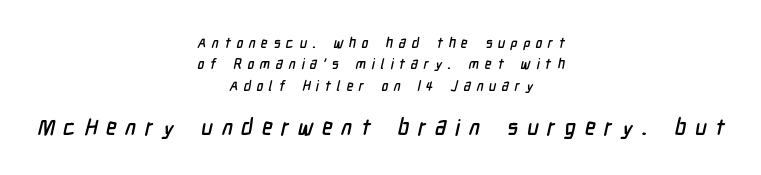
The image shows 22 px text type; set centered, normal line spacing (1.52x), unusually wide letter spacing (+0.4 em), not underlined; the second (bottom) block is 1.57x larger.
